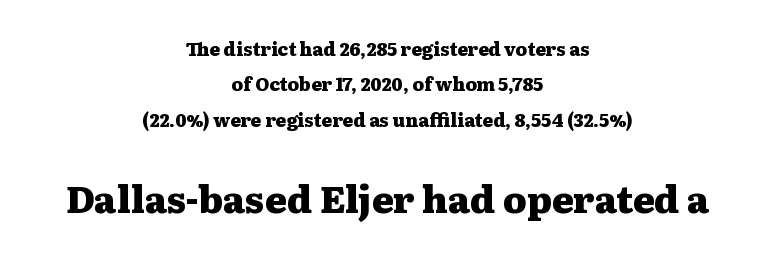
{"serif": "yes", "italic": "no", "bold": "yes", "weight": "heavy", "width": "wide", "stroke_contrast": "medium", "x_height": "medium", "monospaced": "no", "underline": "no", "align": "center", "line_spacing": "loose", "line_spacing_ratio": 1.96, "letter_spacing": "normal", "letter_spacing_em": 0.0, "larger_block": "second", "size_ratio": 2.06, "glyph_px": 37}
